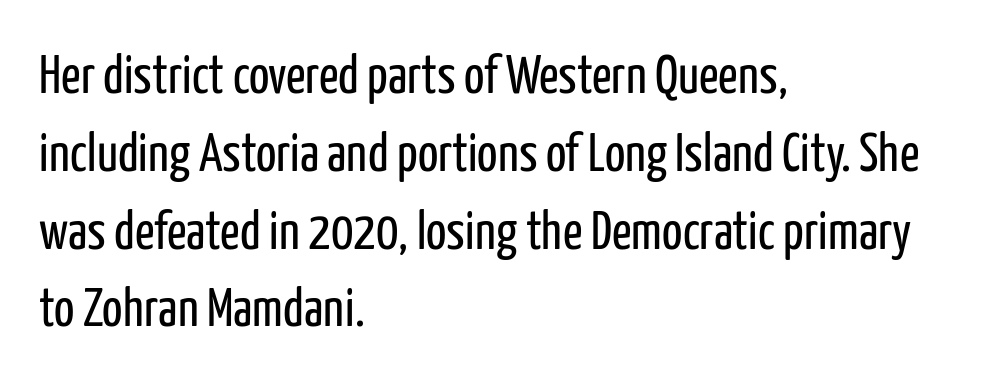
The image shows 54 px regular-weight, condensed sans-serif type, upright; set left-aligned, normal line spacing (1.44x), normal letter spacing, not underlined; low stroke contrast and a medium x-height.
